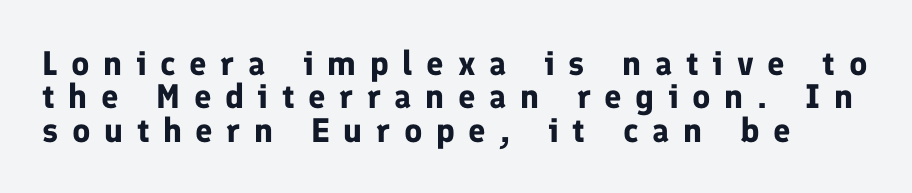
Q: Is the text bold? A: Yes.
Q: Is the text italic (slanted)? A: No, it is upright.
Q: Is the typeface a serif or a sans-serif typeface? A: Sans-serif.
Q: Is the text underlined? A: No.
Q: Is the spacing between letters normal or unusually wide? A: Unusually wide.
Q: Is the spacing between lines tight, normal or loose? A: Tight.
Q: Width (condensed, normal, or wide)? A: Normal.
Q: Stroke contrast? A: Low.
Q: x-height? A: Medium.
Q: Monospaced? A: No.
